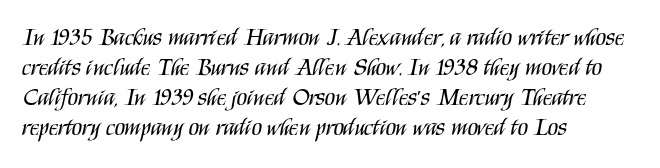
{"bold": "no", "underline": "no", "align": "left", "line_spacing": "normal", "line_spacing_ratio": 1.25, "letter_spacing": "normal", "letter_spacing_em": 0.0, "glyph_px": 24}
